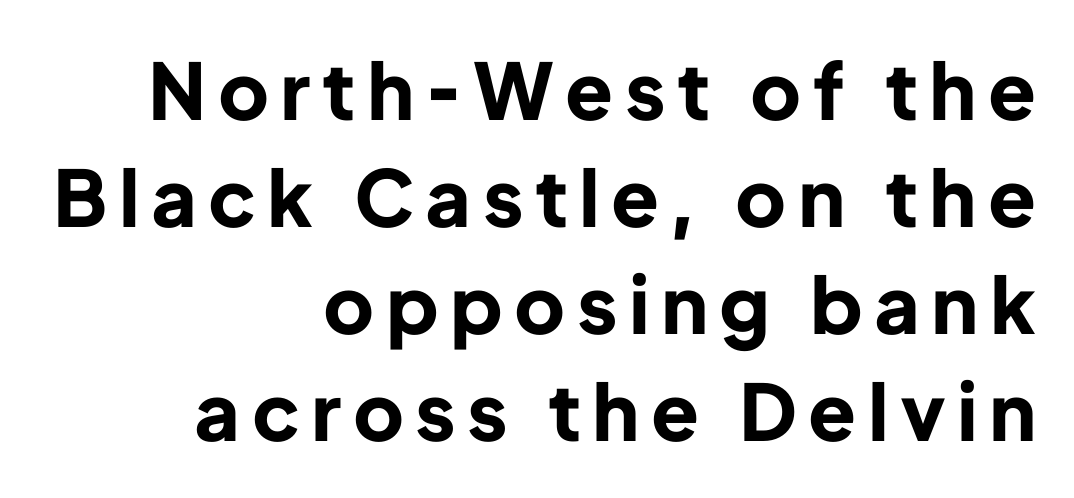
The image shows 78 px bold sans-serif type, upright; set right-aligned, normal line spacing (1.37x), not underlined; low stroke contrast and a medium x-height.
